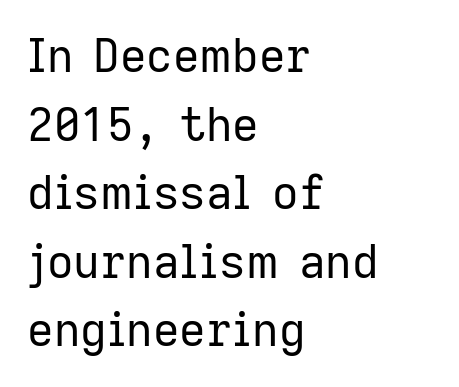
{"serif": "no", "italic": "no", "bold": "no", "weight": "regular", "width": "normal", "stroke_contrast": "low", "x_height": "medium", "monospaced": "no", "underline": "no", "align": "left", "line_spacing": "normal", "line_spacing_ratio": 1.49, "letter_spacing": "normal", "letter_spacing_em": 0.0, "glyph_px": 46}
